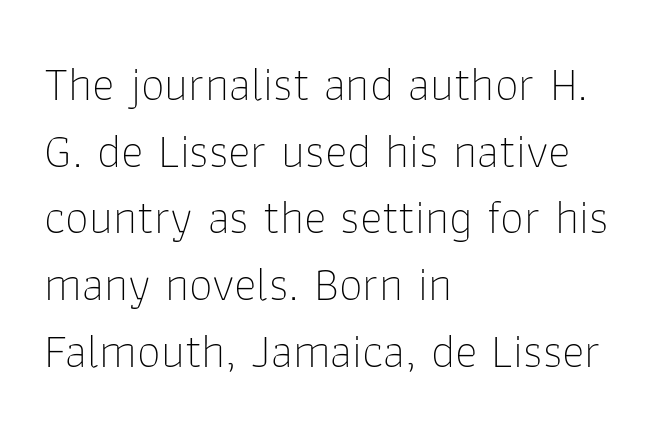
Q: Is the text bold? A: No.
Q: Is the text italic (slanted)? A: No, it is upright.
Q: Is the typeface a serif or a sans-serif typeface? A: Sans-serif.
Q: Is the text underlined? A: No.
Q: How is the paragraph aligned? A: Left-aligned.
Q: Is the spacing between letters normal or unusually wide? A: Normal.
Q: Is the spacing between lines tight, normal or loose? A: Normal.
Q: Width (condensed, normal, or wide)? A: Normal.
Q: Stroke contrast? A: Low.
Q: x-height? A: Medium.
Q: Monospaced? A: No.
